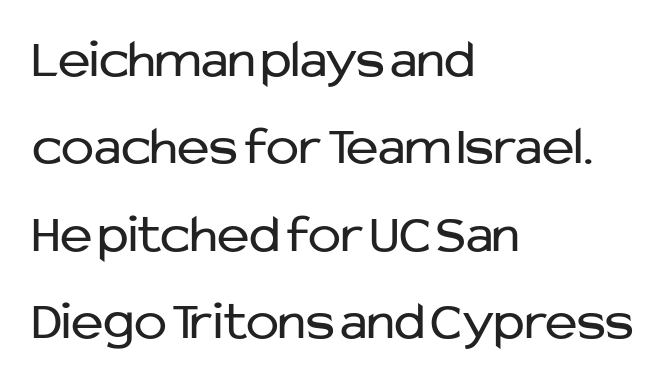
The image shows 55 px regular-weight sans-serif type, upright; set left-aligned, normal line spacing (1.59x), normal letter spacing, not underlined; low stroke contrast and a medium x-height.
